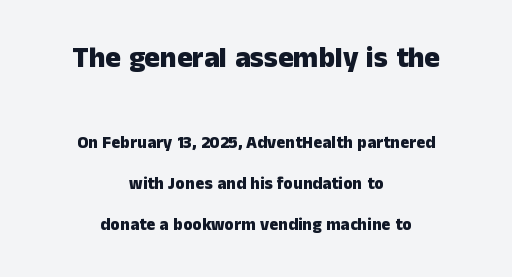
{"serif": "no", "italic": "no", "bold": "yes", "weight": "heavy", "width": "normal", "stroke_contrast": "low", "x_height": "medium", "monospaced": "no", "underline": "no", "align": "center", "line_spacing": "loose", "line_spacing_ratio": 2.41, "letter_spacing": "normal", "letter_spacing_em": 0.0, "larger_block": "first", "size_ratio": 1.71, "glyph_px": 29}
